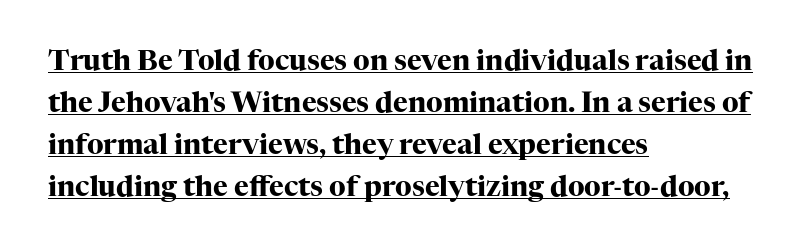
{"serif": "yes", "italic": "no", "bold": "yes", "weight": "heavy", "width": "normal", "stroke_contrast": "high", "x_height": "medium", "monospaced": "no", "underline": "yes", "align": "left", "line_spacing": "normal", "line_spacing_ratio": 1.5, "letter_spacing": "normal", "letter_spacing_em": 0.0, "glyph_px": 28}
